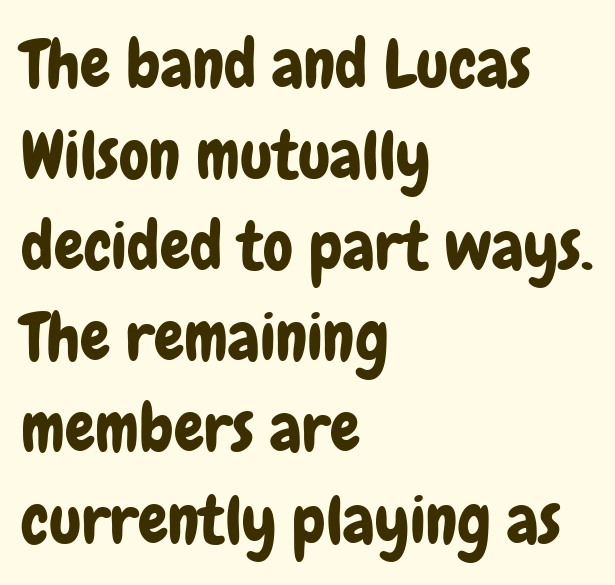
Q: Is the text italic (slanted)? A: No, it is upright.
Q: Is the typeface a serif or a sans-serif typeface? A: Sans-serif.
Q: Is the text underlined? A: No.
Q: How is the paragraph aligned? A: Left-aligned.
Q: Is the spacing between letters normal or unusually wide? A: Normal.
Q: Is the spacing between lines tight, normal or loose? A: Normal.
Q: Width (condensed, normal, or wide)? A: Condensed.
Q: Stroke contrast? A: Low.
Q: x-height? A: Medium.
Q: Monospaced? A: No.
